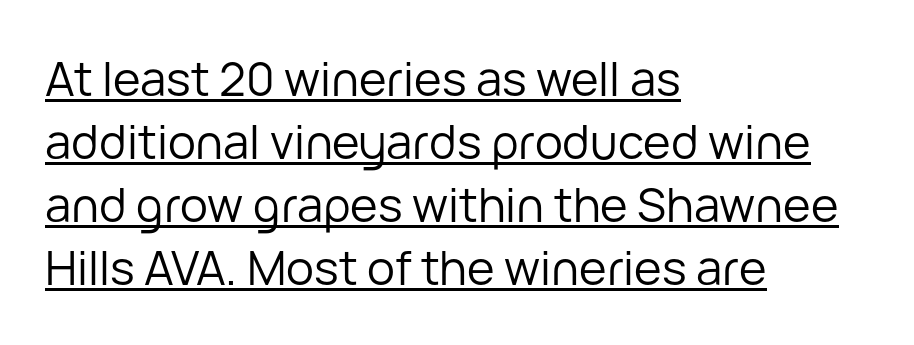
Q: Is the text bold? A: No.
Q: Is the text italic (slanted)? A: No, it is upright.
Q: Is the typeface a serif or a sans-serif typeface? A: Sans-serif.
Q: Is the text underlined? A: Yes.
Q: How is the paragraph aligned? A: Left-aligned.
Q: Is the spacing between letters normal or unusually wide? A: Normal.
Q: Is the spacing between lines tight, normal or loose? A: Normal.
Q: Width (condensed, normal, or wide)? A: Normal.
Q: Stroke contrast? A: Low.
Q: x-height? A: Medium.
Q: Monospaced? A: No.
